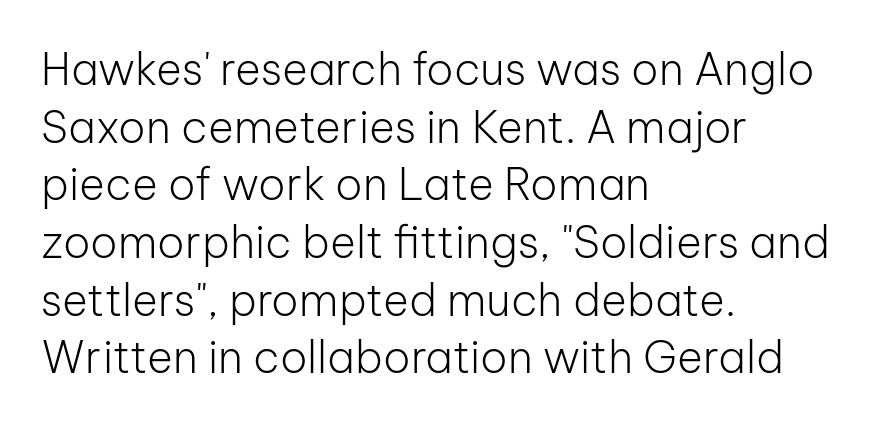
The image shows 44 px light sans-serif type, upright; set left-aligned, normal line spacing (1.31x), normal letter spacing, not underlined; low stroke contrast and a medium x-height.
